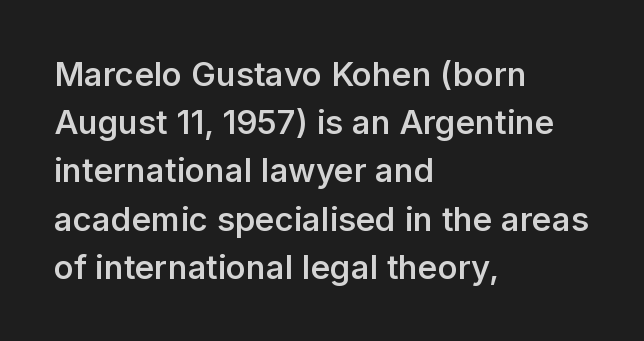
The image shows 33 px semibold sans-serif type, upright; set left-aligned, normal line spacing (1.46x), normal letter spacing, not underlined; low stroke contrast and a medium x-height.
